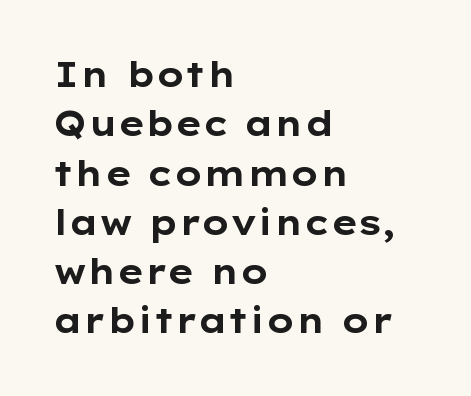
The image shows 34 px bold, wide sans-serif type, upright; set left-aligned, normal line spacing (1.45x), normal letter spacing, not underlined; low stroke contrast and a medium x-height.
